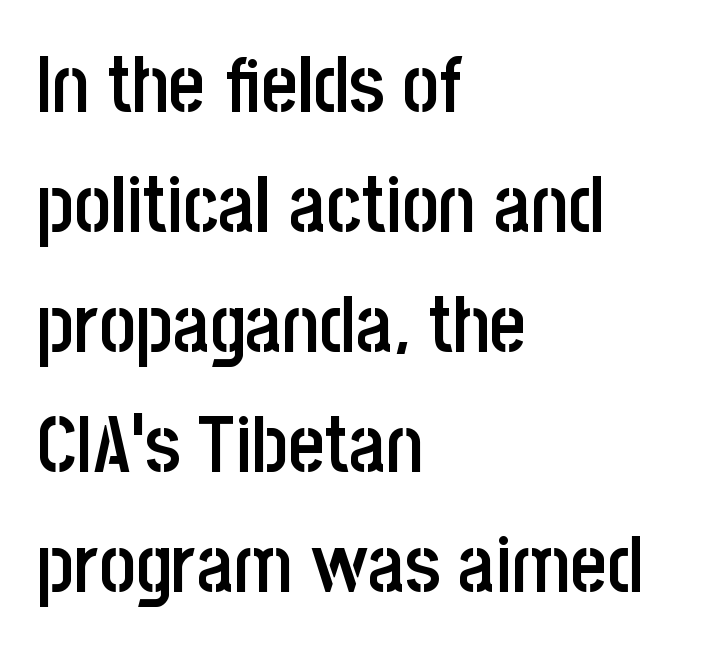
You could not count columns in this text — the font is proportionally spaced. Look at the bottom of the vertical strokes: they stop flat, with no serifs. A clean baseline with only descenders dipping below it. Nobody touched the tracking dial on this one. Line spacing here is normal.
